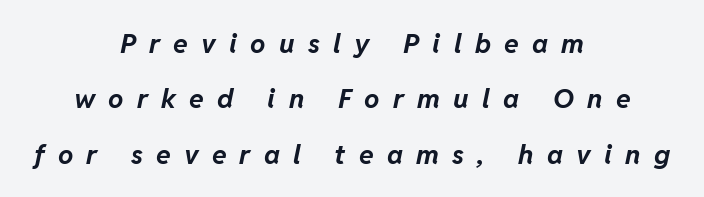
Q: Is the text bold? A: Yes.
Q: Is the text italic (slanted)? A: Yes, it leans right by about 11 degrees.
Q: Is the text underlined? A: No.
Q: How is the paragraph aligned? A: Centered.
Q: Is the spacing between letters normal or unusually wide? A: Unusually wide.
Q: Is the spacing between lines tight, normal or loose? A: Loose.
